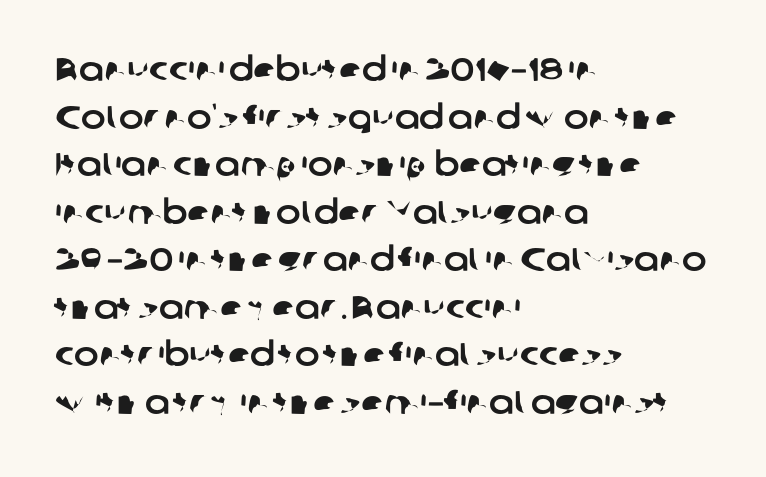
The image shows 33 px sans-serif type; set left-aligned, normal line spacing (1.44x), normal letter spacing, not underlined; low stroke contrast and a medium x-height.
